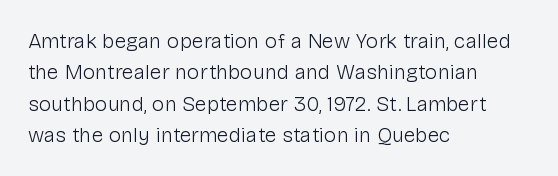
The image shows 21 px text type, upright; set left-aligned, normal line spacing (1.49x), normal letter spacing, not underlined.
